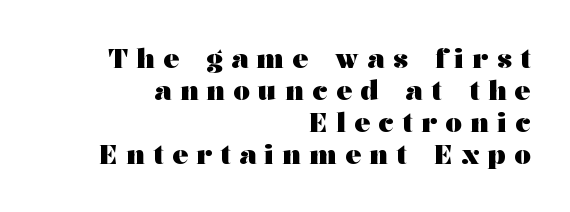
The image shows 26 px bold type, upright; set right-aligned, line spacing 1.23x, unusually wide letter spacing (+0.33 em), not underlined.
